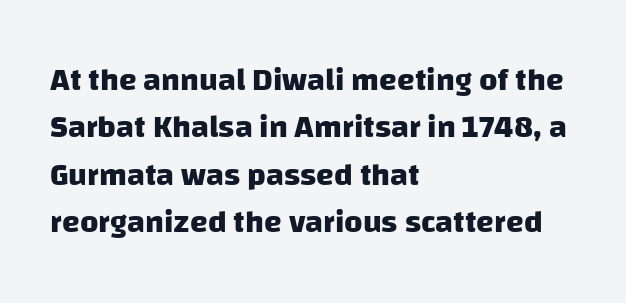
{"serif": "no", "bold": "yes", "weight": "heavy", "width": "normal", "stroke_contrast": "low", "x_height": "large", "monospaced": "no", "underline": "no", "align": "left", "line_spacing": "normal", "line_spacing_ratio": 1.48, "letter_spacing": "normal", "letter_spacing_em": 0.0, "glyph_px": 32}
